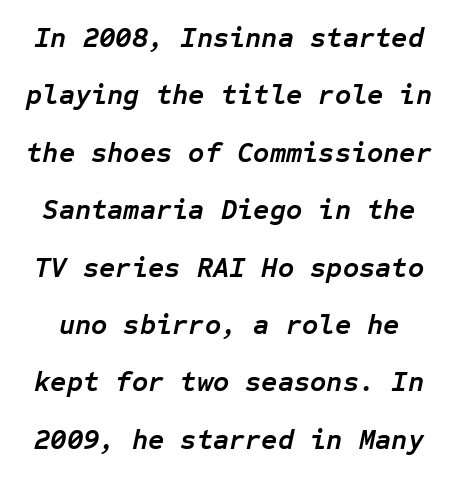
The image shows 28 px semibold type, italic (leaning right), monospaced; set loose line spacing (2.05x), normal letter spacing, not underlined; low stroke contrast and a medium x-height.
